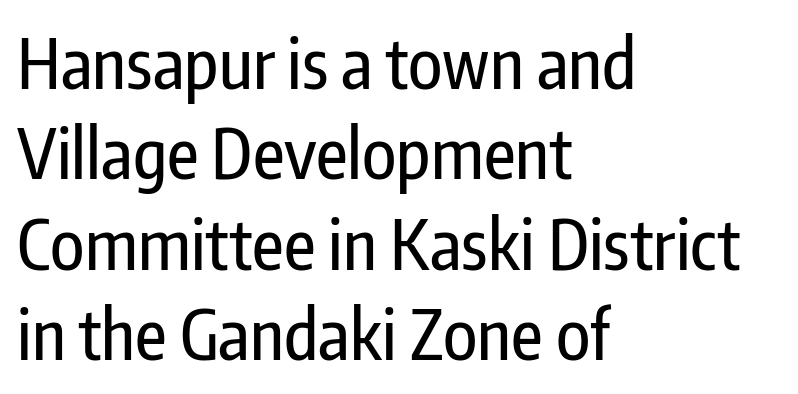
{"serif": "no", "italic": "no", "width": "condensed", "stroke_contrast": "low", "x_height": "medium", "monospaced": "no", "underline": "no", "align": "left", "line_spacing": "normal", "line_spacing_ratio": 1.31, "letter_spacing": "normal", "letter_spacing_em": 0.0, "glyph_px": 69}
